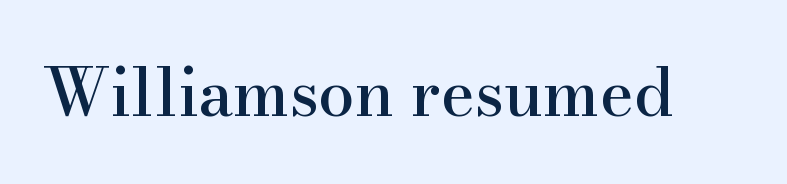
The image shows 65 px serif type, upright; set normal letter spacing, not underlined; high stroke contrast and a small x-height.
